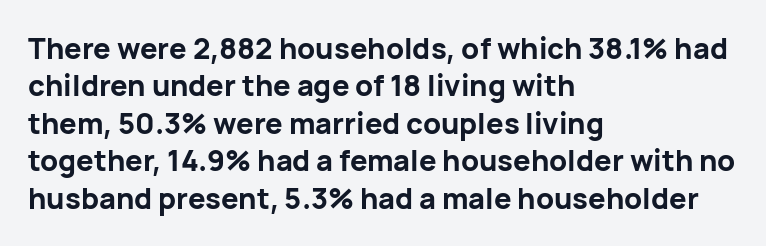
The image shows 29 px bold sans-serif type, upright; set left-aligned, normal line spacing (1.29x), normal letter spacing, not underlined; low stroke contrast and a medium x-height.
